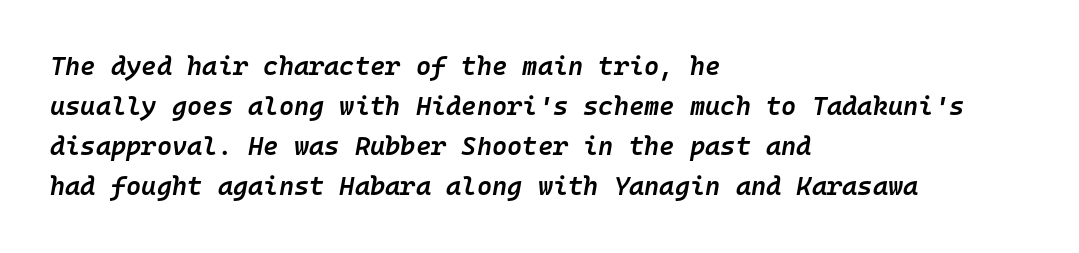
The image shows 26 px text type, italic (leaning right); set left-aligned, normal line spacing (1.54x), normal letter spacing, not underlined.
